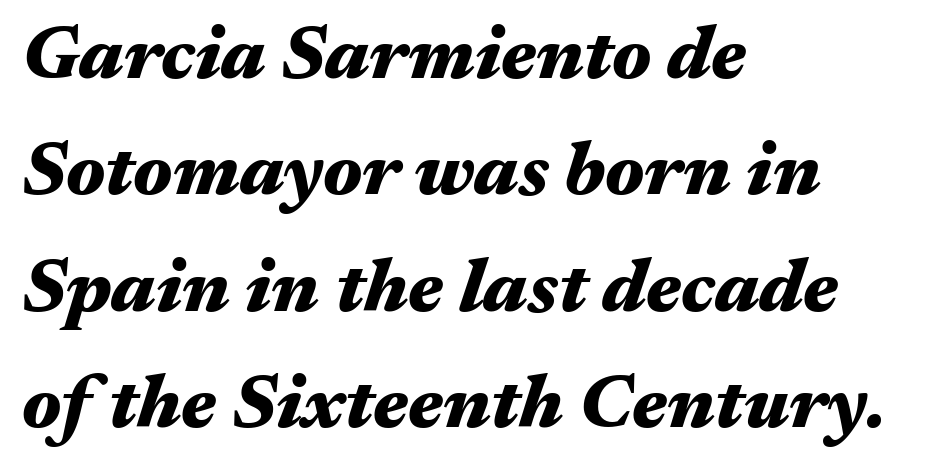
Q: Is the text bold? A: Yes.
Q: Is the text italic (slanted)? A: Yes, it leans right by about 17 degrees.
Q: Is the text underlined? A: No.
Q: How is the paragraph aligned? A: Left-aligned.
Q: Is the spacing between letters normal or unusually wide? A: Normal.
Q: Is the spacing between lines tight, normal or loose? A: Normal.
Q: Width (condensed, normal, or wide)? A: Wide.
Q: Stroke contrast? A: Medium.
Q: x-height? A: Medium.
Q: Monospaced? A: No.
